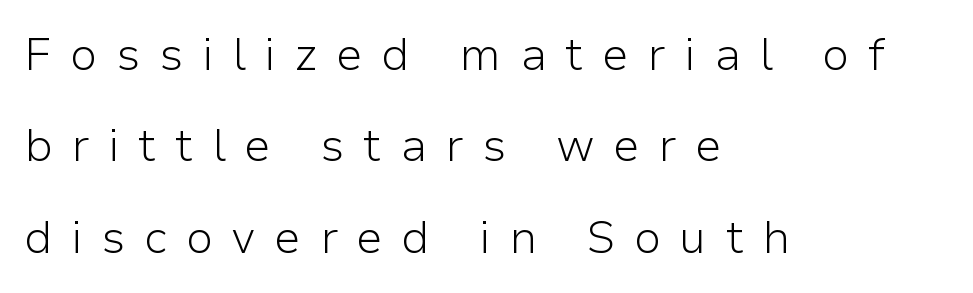
Q: Is the text bold? A: No.
Q: Is the text italic (slanted)? A: No, it is upright.
Q: Is the typeface a serif or a sans-serif typeface? A: Sans-serif.
Q: Is the text underlined? A: No.
Q: How is the paragraph aligned? A: Left-aligned.
Q: Is the spacing between letters normal or unusually wide? A: Unusually wide.
Q: Is the spacing between lines tight, normal or loose? A: Loose.
Q: Width (condensed, normal, or wide)? A: Normal.
Q: Stroke contrast? A: Low.
Q: x-height? A: Medium.
Q: Monospaced? A: No.
